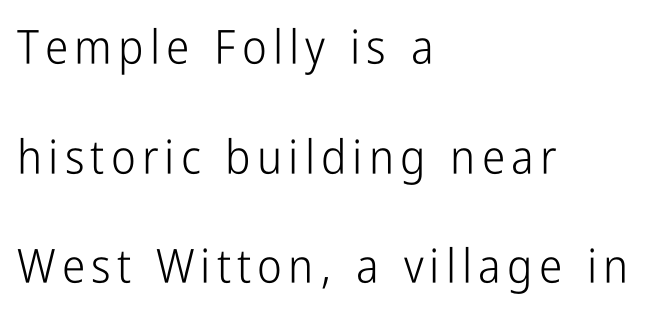
{"serif": "no", "italic": "no", "bold": "no", "weight": "light", "width": "condensed", "stroke_contrast": "low", "x_height": "medium", "monospaced": "no", "underline": "no", "align": "left", "line_spacing": "loose", "line_spacing_ratio": 2.33, "glyph_px": 47}
